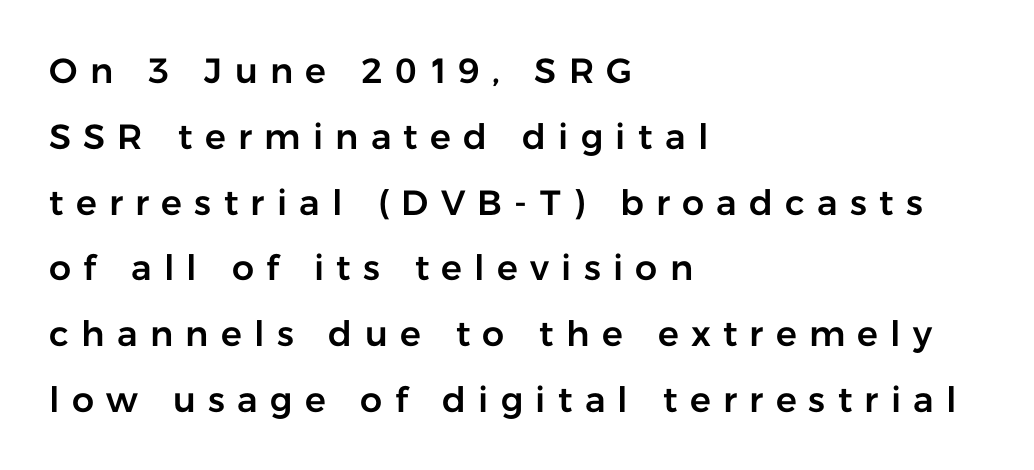
{"serif": "no", "italic": "no", "width": "normal", "stroke_contrast": "low", "x_height": "medium", "monospaced": "no", "underline": "no", "align": "left", "line_spacing_ratio": 1.88, "letter_spacing": "wide", "letter_spacing_em": 0.35, "glyph_px": 35}
